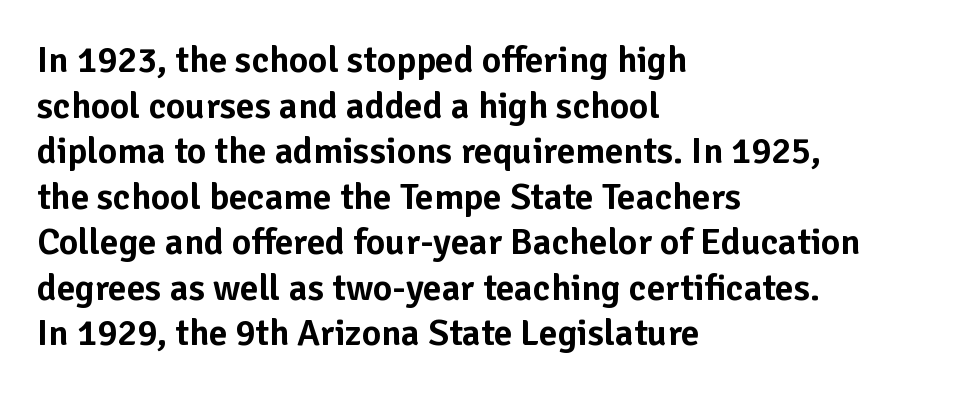
{"serif": "no", "italic": "no", "width": "normal", "stroke_contrast": "low", "x_height": "medium", "monospaced": "no", "underline": "no", "align": "left", "line_spacing_ratio": 1.23, "letter_spacing": "normal", "letter_spacing_em": 0.0, "glyph_px": 37}
